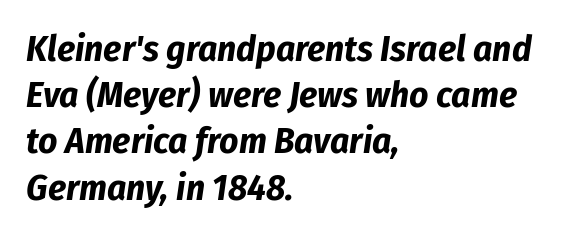
Note the varied advance widths — an 'i' is clearly narrower than an 'm'. Default kerning and tracking; the words read as compact shapes. You can tell it's italic because the verticals aren't actually vertical. Line spacing here is normal. Heft: maximum for text — a bold.
